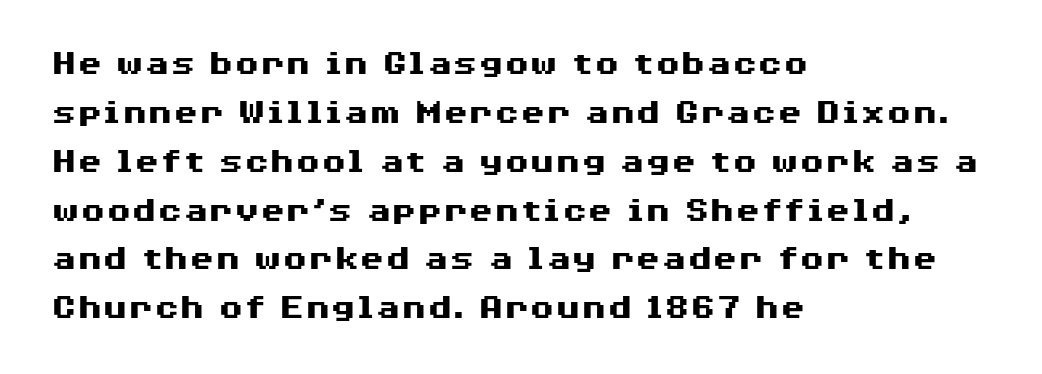
The image shows 37 px heavy, wide sans-serif type, upright; set left-aligned, normal line spacing (1.32x), normal letter spacing, not underlined; medium stroke contrast and a medium x-height.
